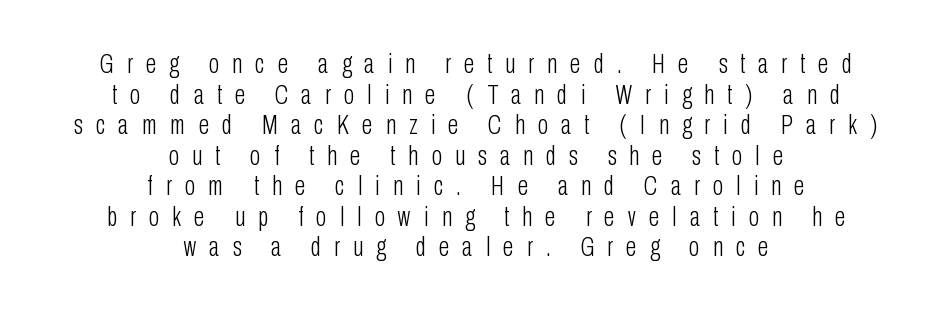
The image shows 27 px text type, upright; set centered, tight line spacing (1.13x), unusually wide letter spacing (+0.49 em), not underlined.
